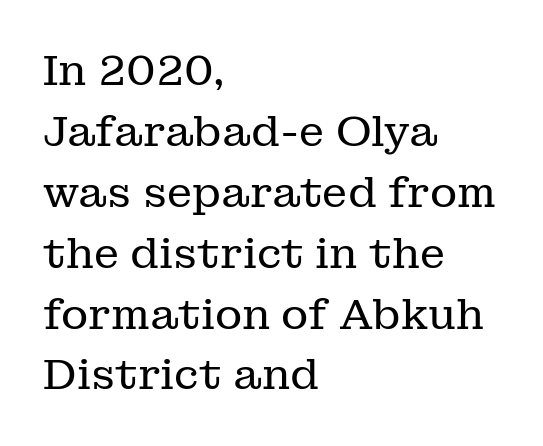
The image shows 42 px regular-weight serif type, upright; set left-aligned, normal line spacing (1.45x), normal letter spacing, not underlined; low stroke contrast and a medium x-height.
